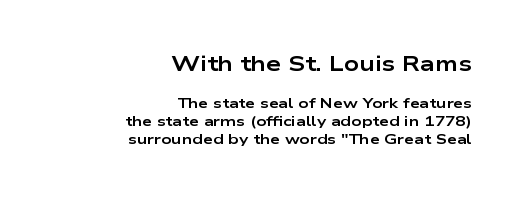
{"italic": "no", "bold": "yes", "underline": "no", "align": "right", "line_spacing": "normal", "line_spacing_ratio": 1.29, "letter_spacing": "normal", "letter_spacing_em": 0.0, "larger_block": "first", "size_ratio": 1.5, "glyph_px": 21}
